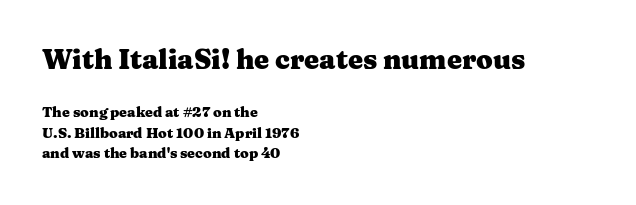
A typesetter would mark this as roman, not italic. The gap between lines stays unmarked. Line beginnings align vertically; line endings do not. Set as a true bold cut, around the 700 mark. The designer left line spacing at the default. Each word holds together tightly as a unit, with standard inter-letter gaps.
